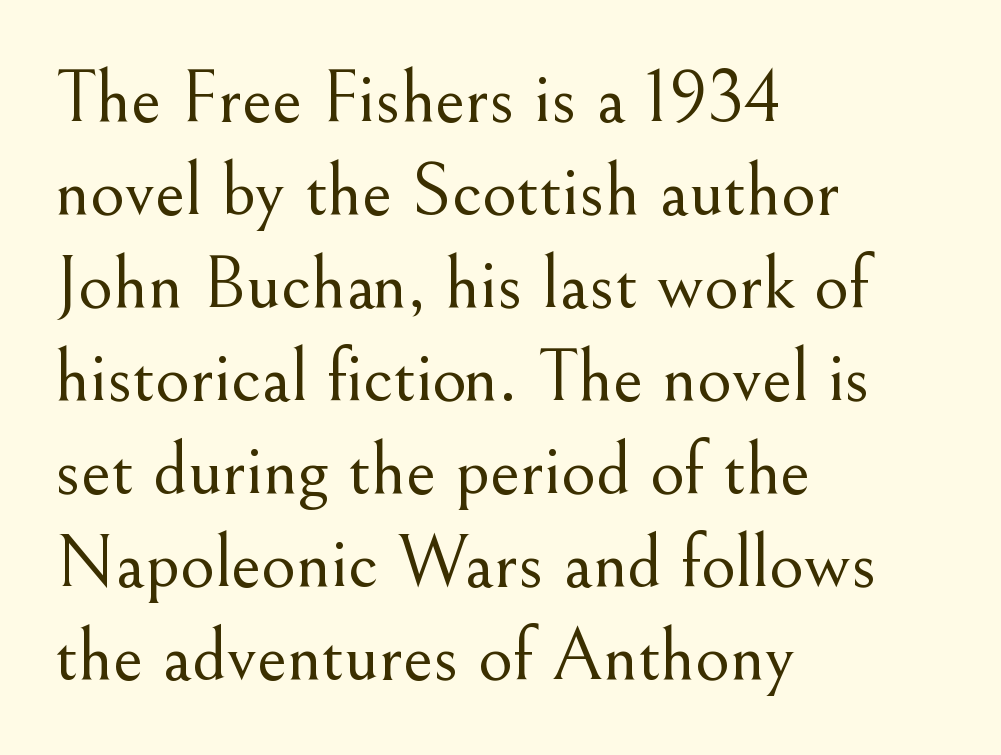
The image shows 75 px light serif type, upright; set left-aligned, line spacing 1.24x, normal letter spacing, not underlined; medium stroke contrast and a small x-height.
